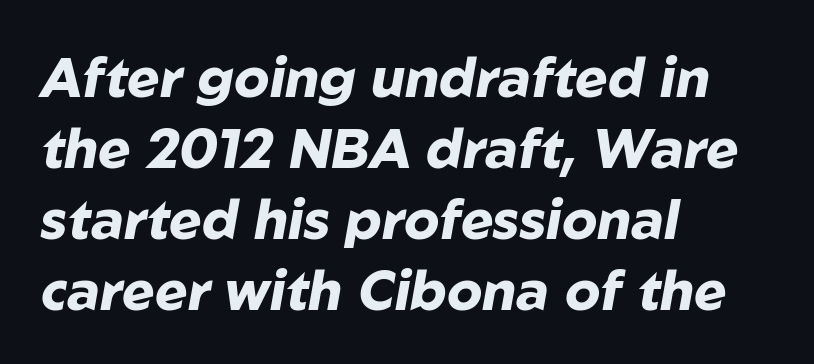
{"italic": "yes", "lean": "right", "slant_degrees": 10, "bold": "yes", "weight": "heavy", "width": "normal", "stroke_contrast": "low", "x_height": "medium", "monospaced": "no", "underline": "no", "align": "left", "line_spacing": "normal", "line_spacing_ratio": 1.29, "letter_spacing": "normal", "letter_spacing_em": 0.0, "glyph_px": 55}
